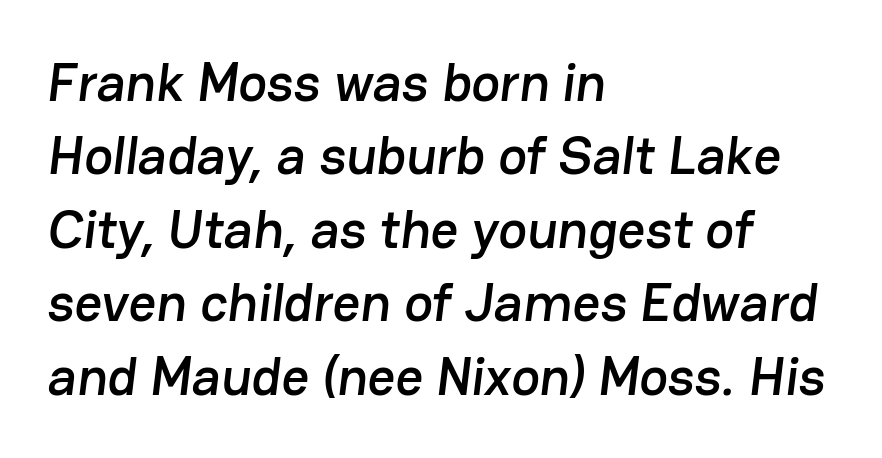
The image shows 54 px sans-serif type; set left-aligned, normal line spacing (1.36x), normal letter spacing, not underlined; low stroke contrast and a medium x-height.
